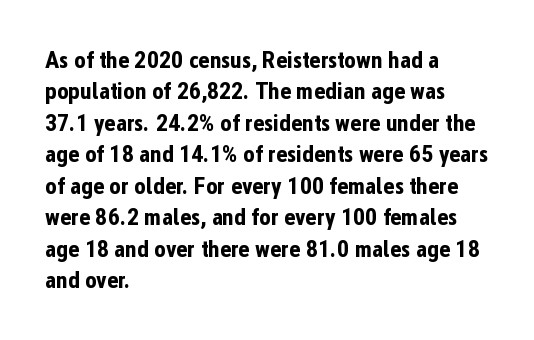
{"italic": "no", "bold": "yes", "underline": "no", "align": "left", "line_spacing": "normal", "line_spacing_ratio": 1.31, "letter_spacing": "normal", "letter_spacing_em": 0.0, "glyph_px": 24}
